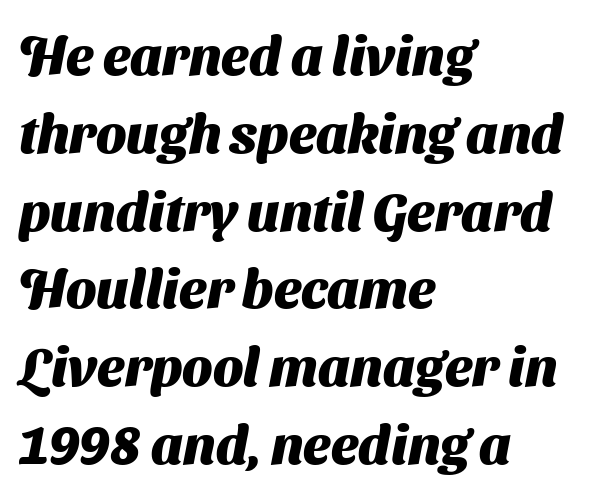
Q: Is the text bold? A: Yes.
Q: Is the typeface a serif or a sans-serif typeface? A: Sans-serif.
Q: Is the text underlined? A: No.
Q: How is the paragraph aligned? A: Left-aligned.
Q: Is the spacing between letters normal or unusually wide? A: Normal.
Q: Is the spacing between lines tight, normal or loose? A: Normal.
Q: Width (condensed, normal, or wide)? A: Normal.
Q: Stroke contrast? A: Medium.
Q: x-height? A: Medium.
Q: Monospaced? A: No.
